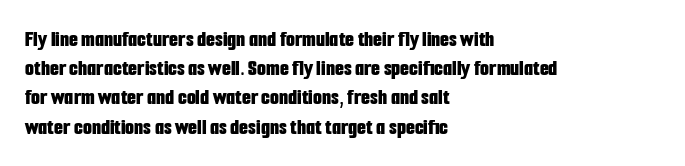
Is the block centered? No — it sits flush against the left margin. Strong, thick strokes mark this as bold type. Plain, unruled lines of type. Nothing unusual about the tracking: characters are spaced as the font intends. When letters stand straight like this, we call the style roman or upright. One glance says typical: line gaps are just what's usual.
